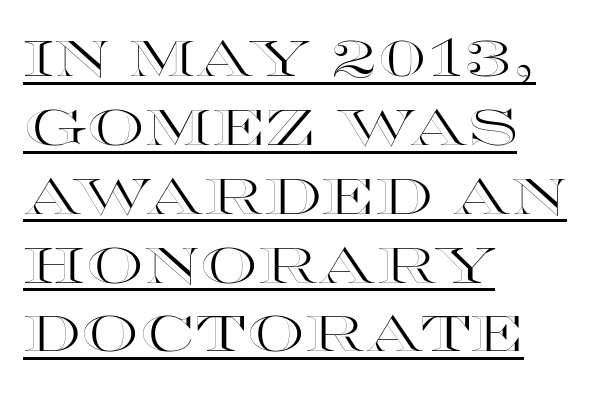
There is no visible air inserted between adjacent glyphs. The lettering holds an erect, upright posture throughout. Do the characters align in a grid? No, the font is proportional. Descenders here cross a horizontal rule under the line. The passage shown stacks its lines at a standard gap.
